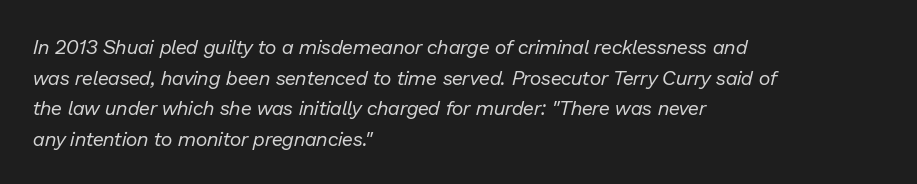
Q: Is the text bold? A: No.
Q: Is the text italic (slanted)? A: Yes, it leans right by about 13 degrees.
Q: Is the text underlined? A: No.
Q: How is the paragraph aligned? A: Left-aligned.
Q: Is the spacing between letters normal or unusually wide? A: Normal.
Q: Is the spacing between lines tight, normal or loose? A: Normal.
